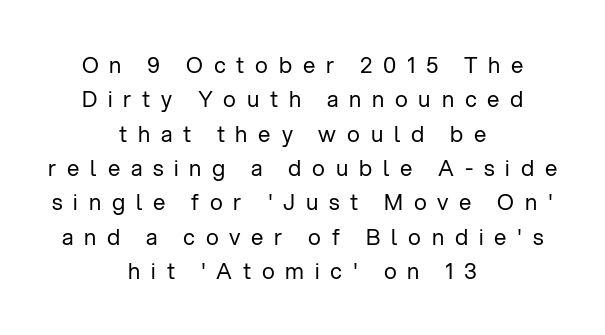
The characters are drawn with everyday or finer stroke widths. These lines have a slow, spaced-out rhythm from letter to letter. This block has exactly the height ordinary leading produces. The space directly below the letters is spotless. The compositor balanced each line on the midline.
